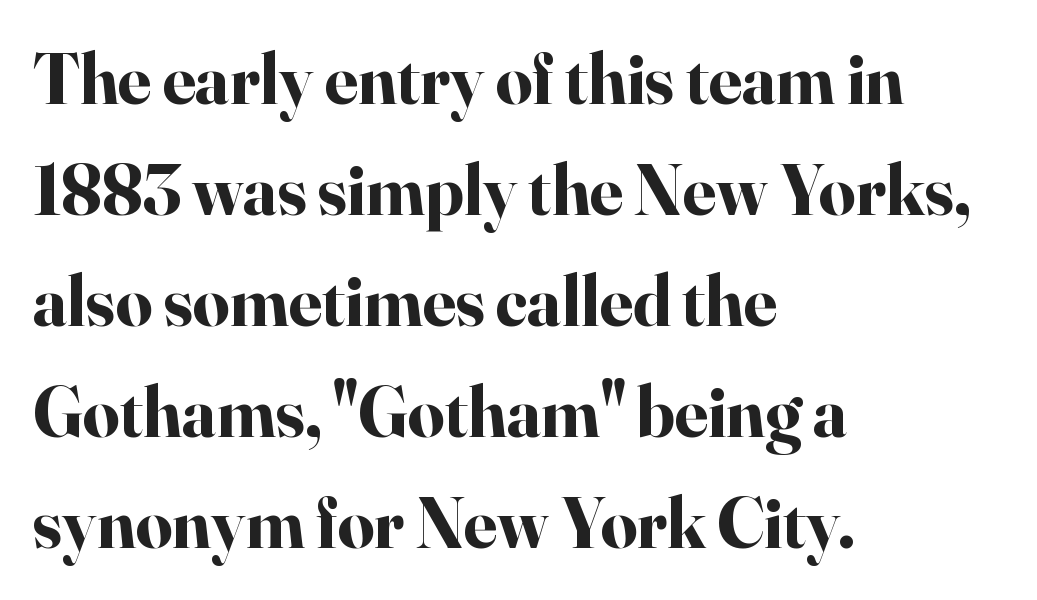
Q: Is the text bold? A: Yes.
Q: Is the text italic (slanted)? A: No, it is upright.
Q: Is the typeface a serif or a sans-serif typeface? A: Serif.
Q: Is the text underlined? A: No.
Q: How is the paragraph aligned? A: Left-aligned.
Q: Is the spacing between letters normal or unusually wide? A: Normal.
Q: Is the spacing between lines tight, normal or loose? A: Normal.
Q: Width (condensed, normal, or wide)? A: Normal.
Q: Stroke contrast? A: High.
Q: x-height? A: Small.
Q: Monospaced? A: No.
